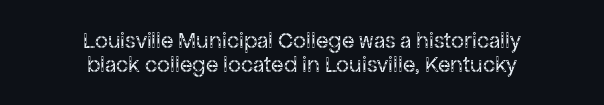
The gaps between neighbouring characters are ordinary and unremarkable. This rendering uses center alignment, leaving both contours irregular but symmetric. Each new line begins almost immediately beneath the previous one. Upright lettering throughout. Underline: absent. The passage shown is not bold in any degree.
